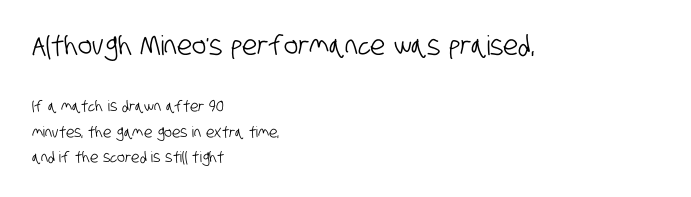
The first block has been scaled up relative to the second. Anything drawn beneath the words? Only blank space. Look at the tracking — it's just the regular setting, nothing added. Reading down the block, your eye returns to a fixed left position each line.
